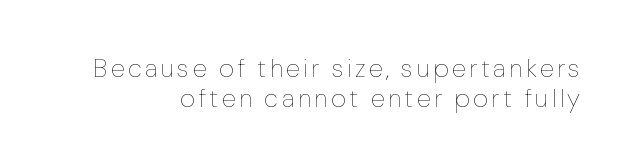
{"italic": "no", "bold": "no", "underline": "no", "align": "right", "line_spacing_ratio": 1.16, "glyph_px": 26}
